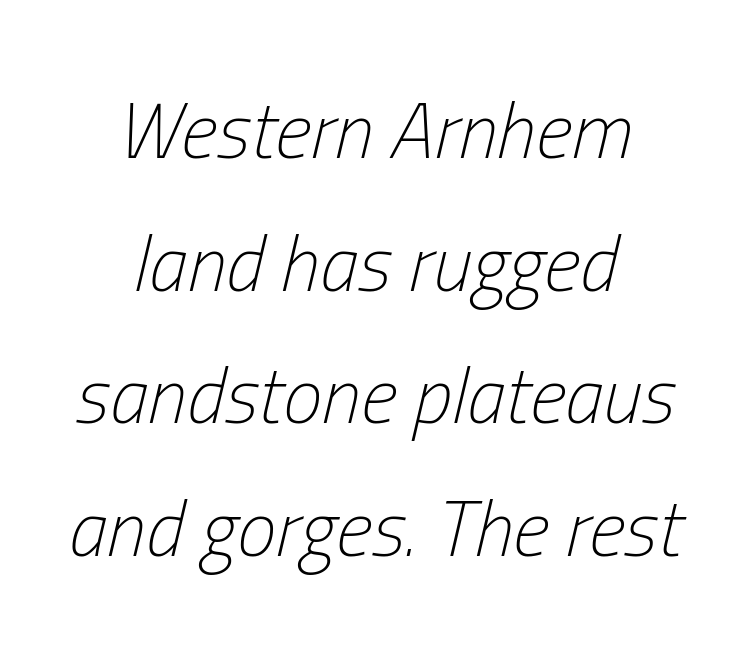
The image shows 79 px light, condensed type, italic (leaning right); set centered, normal line spacing (1.68x), normal letter spacing, not underlined; low stroke contrast and a medium x-height.
